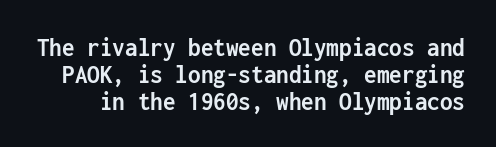
The image shows 28 px semibold, condensed sans-serif type, upright, monospaced; set tight line spacing (0.96x), normal letter spacing, not underlined; low stroke contrast and a medium x-height.
